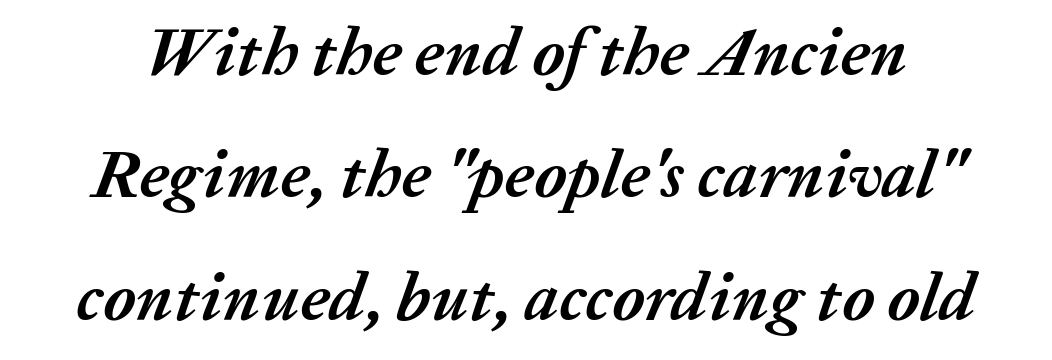
Q: Is the text bold? A: Yes.
Q: Is the text italic (slanted)? A: Yes, it leans right by about 20 degrees.
Q: Is the text underlined? A: No.
Q: Is the spacing between letters normal or unusually wide? A: Normal.
Q: Width (condensed, normal, or wide)? A: Normal.
Q: Stroke contrast? A: Medium.
Q: x-height? A: Medium.
Q: Monospaced? A: No.
